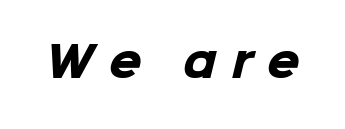
{"serif": "no", "bold": "yes", "weight": "heavy", "width": "normal", "stroke_contrast": "low", "x_height": "medium", "monospaced": "no", "underline": "no", "letter_spacing": "wide", "letter_spacing_em": 0.35, "glyph_px": 42}
